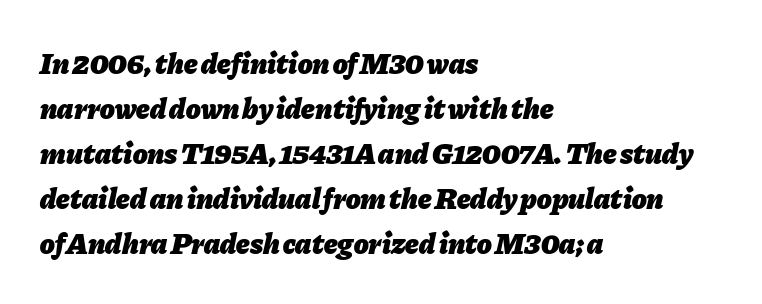
{"italic": "yes", "lean": "right", "slant_degrees": 11, "bold": "yes", "weight": "heavy", "width": "normal", "stroke_contrast": "low", "x_height": "medium", "monospaced": "no", "underline": "no", "align": "left", "line_spacing": "normal", "line_spacing_ratio": 1.5, "letter_spacing": "normal", "letter_spacing_em": 0.0, "glyph_px": 30}
